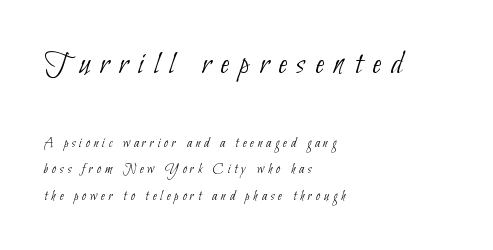
{"serif": "no", "bold": "no", "weight": "thin", "width": "condensed", "stroke_contrast": "low", "x_height": "small", "monospaced": "no", "underline": "no", "align": "left", "line_spacing_ratio": 1.88, "letter_spacing": "wide", "letter_spacing_em": 0.29, "larger_block": "first", "size_ratio": 2.43, "glyph_px": 34}
